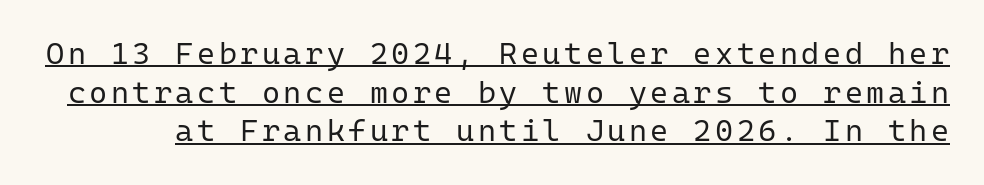
The image shows 31 px regular-weight sans-serif type, upright, monospaced; set normal line spacing (1.25x), underlined; low stroke contrast and a medium x-height.
